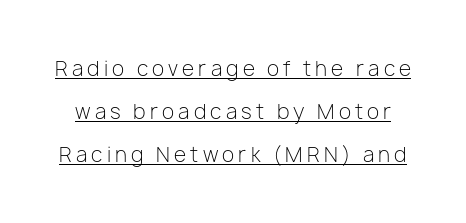
{"italic": "no", "bold": "no", "underline": "yes", "line_spacing": "loose", "line_spacing_ratio": 2.15, "letter_spacing": "wide", "letter_spacing_em": 0.21, "glyph_px": 20}
